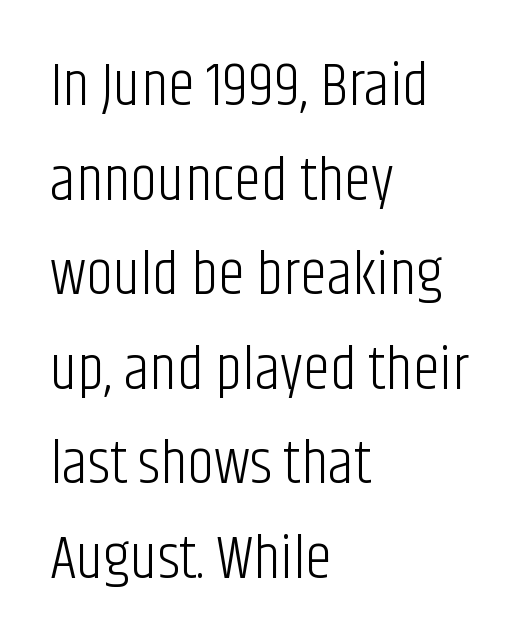
In terms of posture, this sample is upright. Each word holds together tightly as a unit, with standard inter-letter gaps. These glyphs show unthickened strokes, regular width or finer. Varying glyph widths throughout — classic text-font behaviour. If you drew a ruler down the left edge, every line would touch it.
